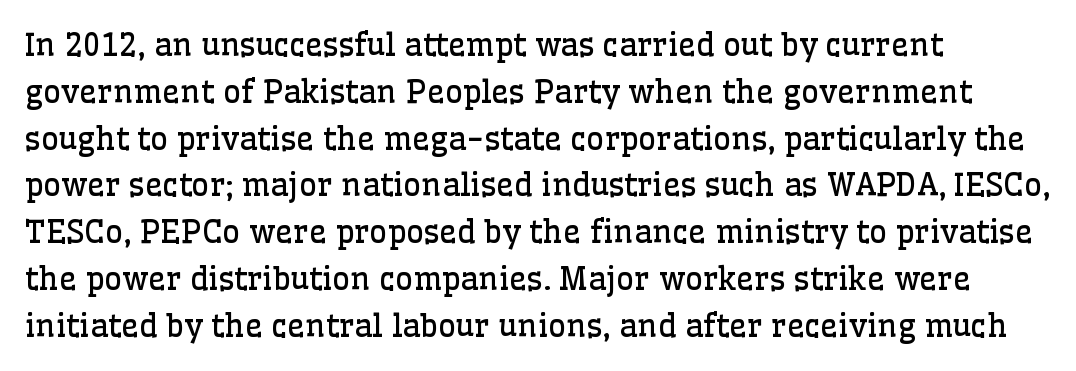
Q: Is the text bold? A: No.
Q: Is the text italic (slanted)? A: No, it is upright.
Q: Is the typeface a serif or a sans-serif typeface? A: Serif.
Q: Is the text underlined? A: No.
Q: How is the paragraph aligned? A: Left-aligned.
Q: Is the spacing between letters normal or unusually wide? A: Normal.
Q: Is the spacing between lines tight, normal or loose? A: Normal.
Q: Width (condensed, normal, or wide)? A: Normal.
Q: Stroke contrast? A: Low.
Q: x-height? A: Medium.
Q: Monospaced? A: No.
